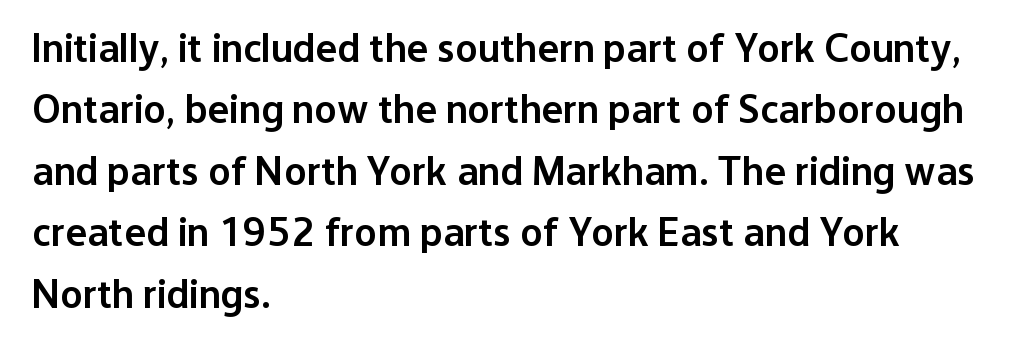
Reading down the block, your eye returns to a fixed left position each line. The passage shown is typeset with a sans-serif family. The letters sit at their default tracking, neither squeezed nor spread. Slightly chunky letters — semibold, I'd say, not full bold. Beneath every word, the page is bare.
